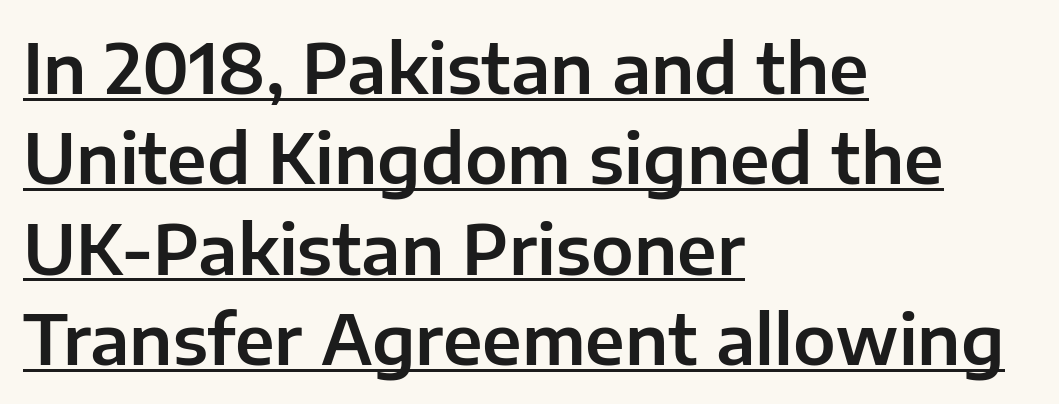
Spacing verdict: proportional, widths tailored to each character. Unlike italic type, these characters show no tilt at all. A typesetter would label this face a sans. Every word sits above its own underline. Glyph-to-glyph distance matches everyday printed text. In terms of leading, this rendering sits right in the middle.
